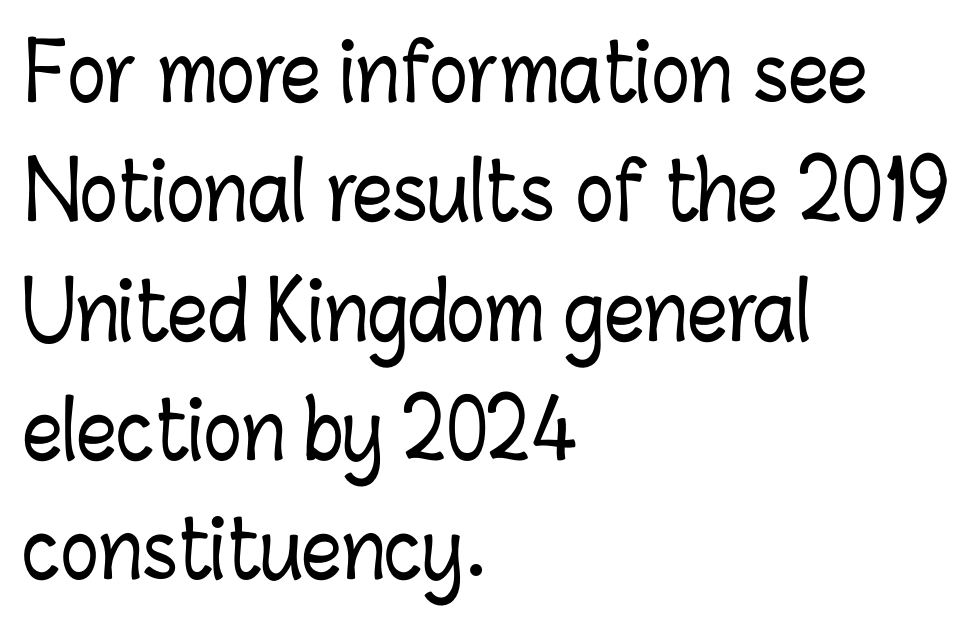
Q: Is the text italic (slanted)? A: No, it is upright.
Q: Is the text underlined? A: No.
Q: How is the paragraph aligned? A: Left-aligned.
Q: Is the spacing between letters normal or unusually wide? A: Normal.
Q: Is the spacing between lines tight, normal or loose? A: Normal.
Q: Width (condensed, normal, or wide)? A: Condensed.
Q: Stroke contrast? A: Low.
Q: x-height? A: Medium.
Q: Monospaced? A: No.
